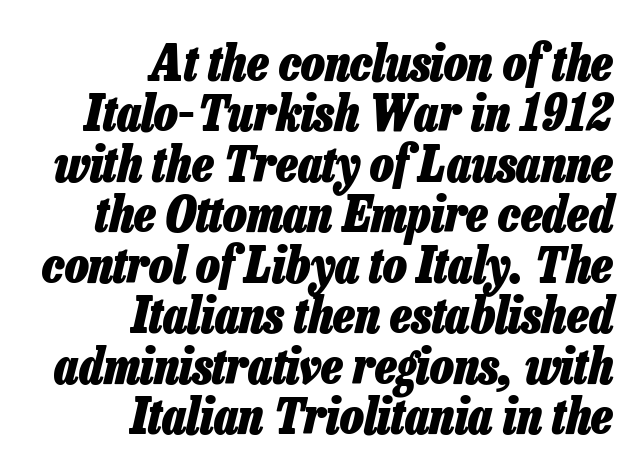
The image shows 50 px heavy, condensed type, italic (leaning right); set right-aligned, tight line spacing (1.01x), normal letter spacing, not underlined; low stroke contrast and a medium x-height.
